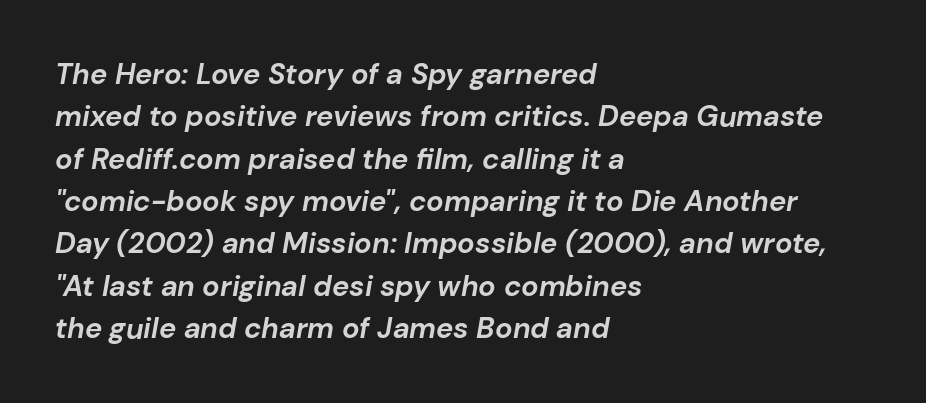
It's the slanting kind of type. The leading is moderate, giving the passage an even texture. The tracking reads as untouched default to a designer's eye. Does the weight exceed regular? Yes, all the way to bold.
